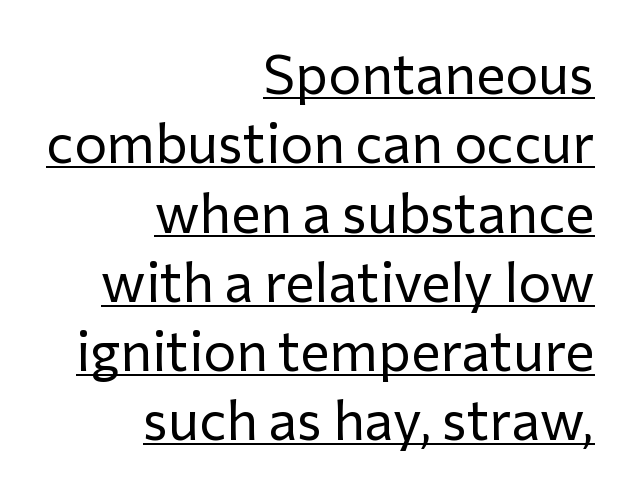
Q: Is the text bold? A: No.
Q: Is the text italic (slanted)? A: No, it is upright.
Q: Is the typeface a serif or a sans-serif typeface? A: Sans-serif.
Q: Is the text underlined? A: Yes.
Q: How is the paragraph aligned? A: Right-aligned.
Q: Is the spacing between letters normal or unusually wide? A: Normal.
Q: Is the spacing between lines tight, normal or loose? A: Normal.
Q: Width (condensed, normal, or wide)? A: Normal.
Q: Stroke contrast? A: Low.
Q: x-height? A: Medium.
Q: Monospaced? A: No.
